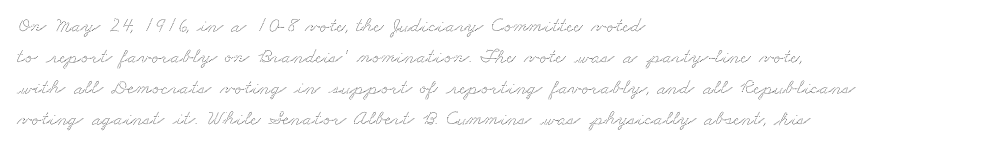
Rule under the text: the space is simply empty. Nobody touched the tracking dial on this one. Successive baselines arrive at the customary interval. Caption: multi-line text, flush left, ragged right.
